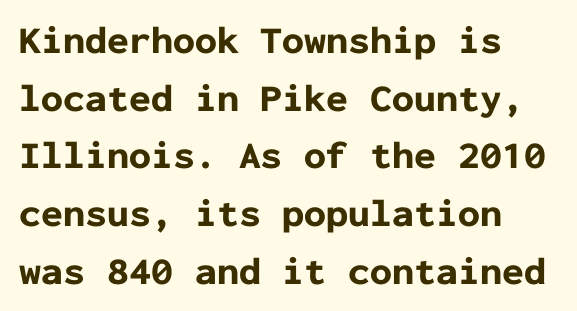
{"serif": "no", "italic": "no", "bold": "yes", "weight": "bold", "width": "normal", "stroke_contrast": "low", "x_height": "medium", "monospaced": "yes", "underline": "no", "align": "left", "line_spacing": "normal", "line_spacing_ratio": 1.48, "letter_spacing": "normal", "letter_spacing_em": 0.0, "glyph_px": 39}
